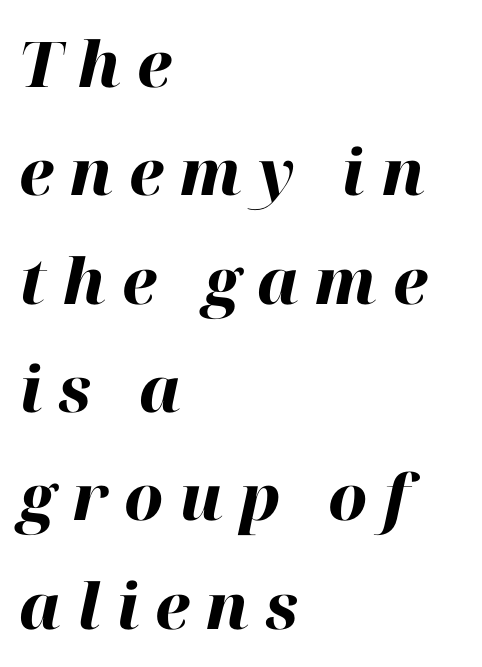
Q: Is the text bold? A: Yes.
Q: Is the text italic (slanted)? A: Yes, it leans right by about 12 degrees.
Q: Is the text underlined? A: No.
Q: How is the paragraph aligned? A: Left-aligned.
Q: Is the spacing between letters normal or unusually wide? A: Unusually wide.
Q: Width (condensed, normal, or wide)? A: Normal.
Q: Stroke contrast? A: High.
Q: x-height? A: Medium.
Q: Monospaced? A: No.
